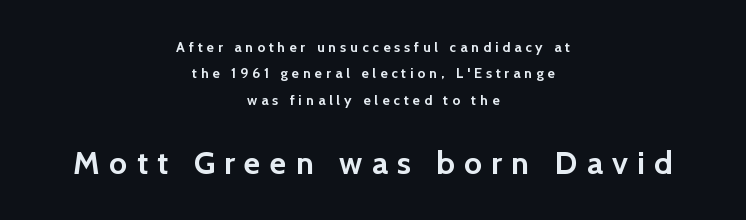
The image shows 32 px semibold sans-serif type, upright; set centered, line spacing 1.89x, unusually wide letter spacing (+0.29 em), not underlined; the second (bottom) block is 2.29x larger; a medium x-height.
